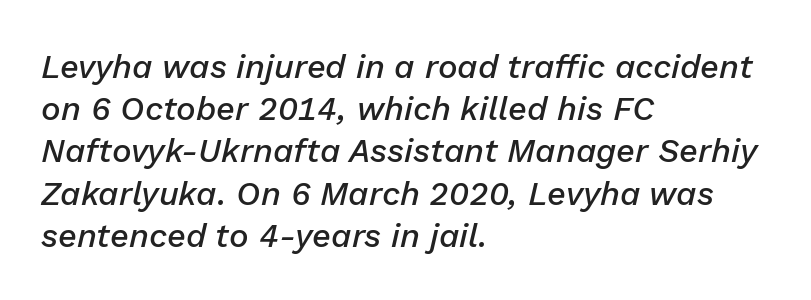
These lines are rendered in a variable-pitch font. The text carries the slant typical of an italic or oblique font. Just letters on the line, the space beneath them empty. Horizontal alignment here is leftward, the default for most running prose.
